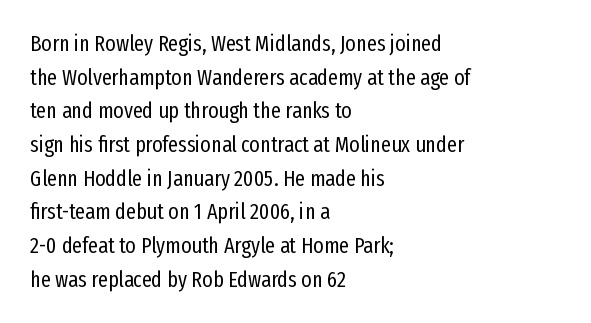
Q: Is the text bold? A: No.
Q: Is the text italic (slanted)? A: No, it is upright.
Q: Is the text underlined? A: No.
Q: How is the paragraph aligned? A: Left-aligned.
Q: Is the spacing between letters normal or unusually wide? A: Normal.
Q: Is the spacing between lines tight, normal or loose? A: Normal.
